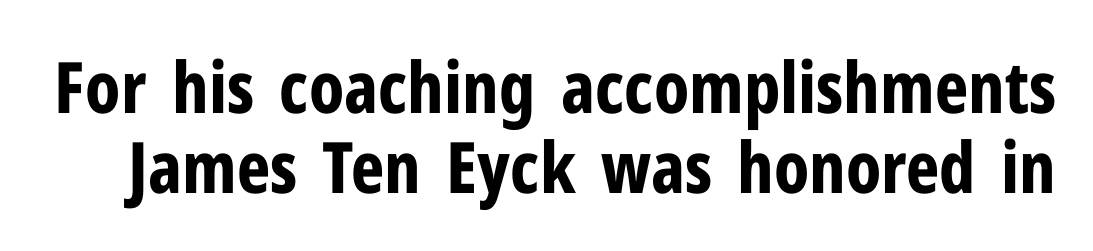
Q: Is the text bold? A: Yes.
Q: Is the text italic (slanted)? A: No, it is upright.
Q: Is the typeface a serif or a sans-serif typeface? A: Sans-serif.
Q: Is the text underlined? A: No.
Q: Is the spacing between letters normal or unusually wide? A: Normal.
Q: Is the spacing between lines tight, normal or loose? A: Tight.
Q: Width (condensed, normal, or wide)? A: Condensed.
Q: Stroke contrast? A: Low.
Q: x-height? A: Medium.
Q: Monospaced? A: No.
